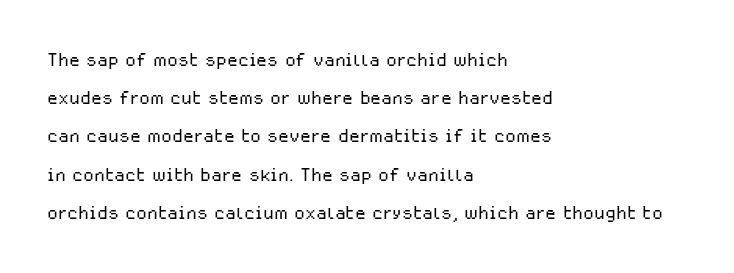
The glyphs are unaccompanied by any horizontal stroke below them. Posture: vertical. These lines keep a tight, regular rhythm from letter to letter. Interline gaps are of average width in this sample. The paragraph shown leans on its left margin.
